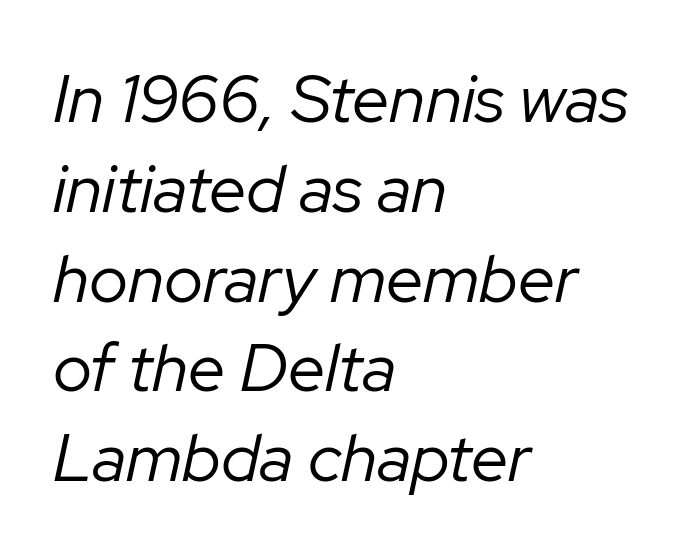
Q: Is the text bold? A: No.
Q: Is the text italic (slanted)? A: Yes, it leans right by about 12 degrees.
Q: Is the text underlined? A: No.
Q: How is the paragraph aligned? A: Left-aligned.
Q: Is the spacing between letters normal or unusually wide? A: Normal.
Q: Is the spacing between lines tight, normal or loose? A: Normal.
Q: Width (condensed, normal, or wide)? A: Normal.
Q: Stroke contrast? A: Low.
Q: x-height? A: Medium.
Q: Monospaced? A: No.
